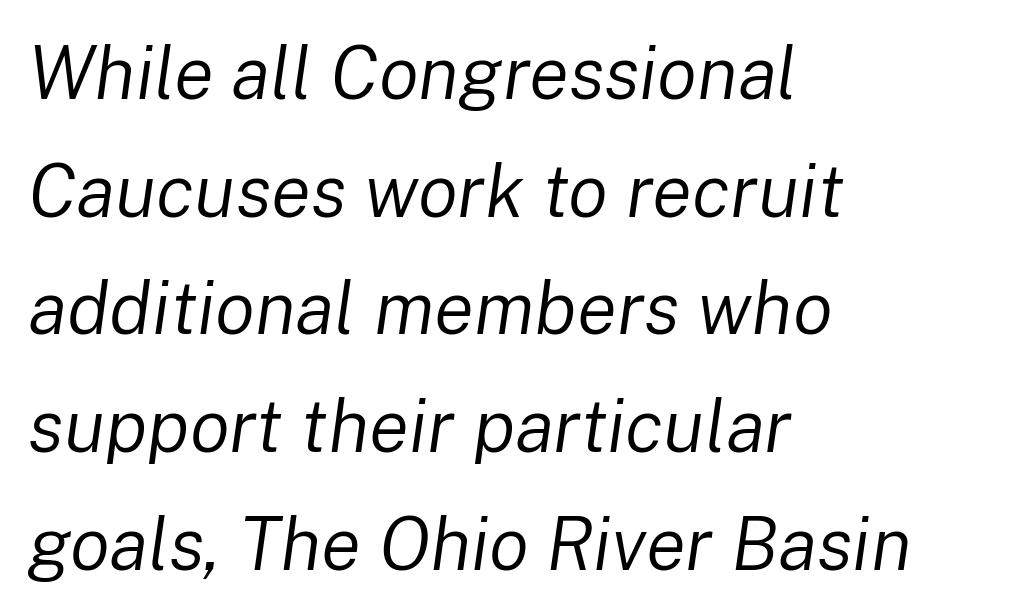
{"italic": "yes", "lean": "right", "slant_degrees": 8, "bold": "no", "weight": "regular", "width": "normal", "stroke_contrast": "low", "x_height": "medium", "monospaced": "no", "underline": "no", "align": "left", "line_spacing": "normal", "line_spacing_ratio": 1.59, "letter_spacing": "normal", "letter_spacing_em": 0.0, "glyph_px": 74}
